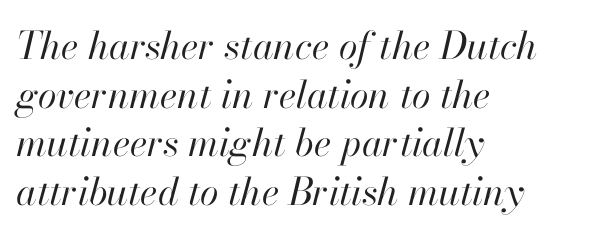
The image shows 38 px regular-weight type, italic (leaning right); set left-aligned, normal line spacing (1.28x), normal letter spacing, not underlined; high stroke contrast and a small x-height.
